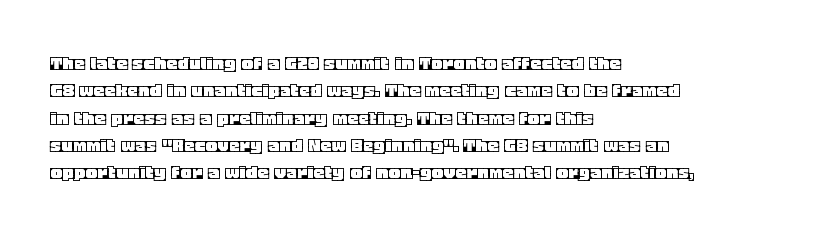
Q: Is the text italic (slanted)? A: No, it is upright.
Q: Is the text underlined? A: No.
Q: How is the paragraph aligned? A: Left-aligned.
Q: Is the spacing between letters normal or unusually wide? A: Normal.
